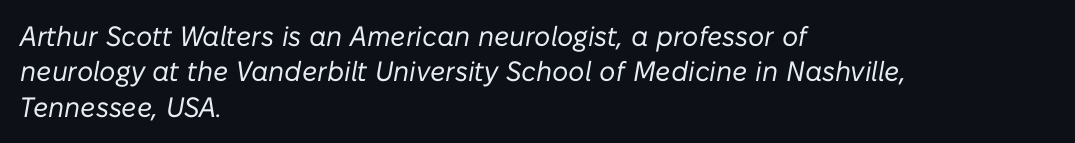
You could not count columns in this text — the font is proportionally spaced. Observe the ordinary spacing: letters are neighbours, not strangers. Regarding leading, the lines here are spaced in the standard way. Is the stroke heavy? The answer is a plain regular-or-lighter. The string is rendered with underlining switched off. All the whitespace from short lines collects on the right.
